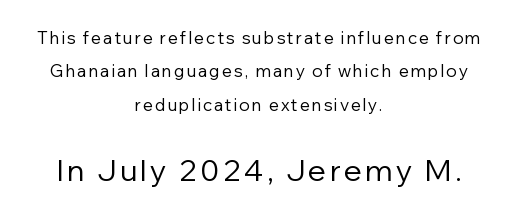
Q: Is the text bold? A: No.
Q: Is the text italic (slanted)? A: No, it is upright.
Q: Is the typeface a serif or a sans-serif typeface? A: Sans-serif.
Q: Is the text underlined? A: No.
Q: How is the paragraph aligned? A: Centered.
Q: Is the spacing between lines tight, normal or loose? A: Loose.
Q: Which block of text is set in a larger size, the first (top) or the second (bottom)? A: The second (bottom) one.
Q: Width (condensed, normal, or wide)? A: Normal.
Q: Stroke contrast? A: Low.
Q: x-height? A: Medium.
Q: Monospaced? A: No.
